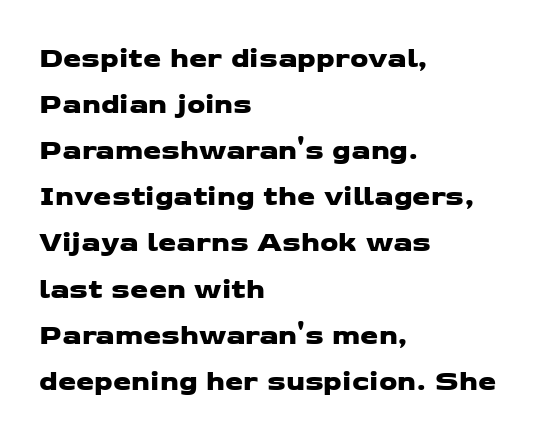
The string is rendered with underlining switched off. The tracking reads as untouched default to a designer's eye. Character widths vary here, with narrow letters taking less room than wide ones. Evenly set lines give the paragraph a standard silhouette.
